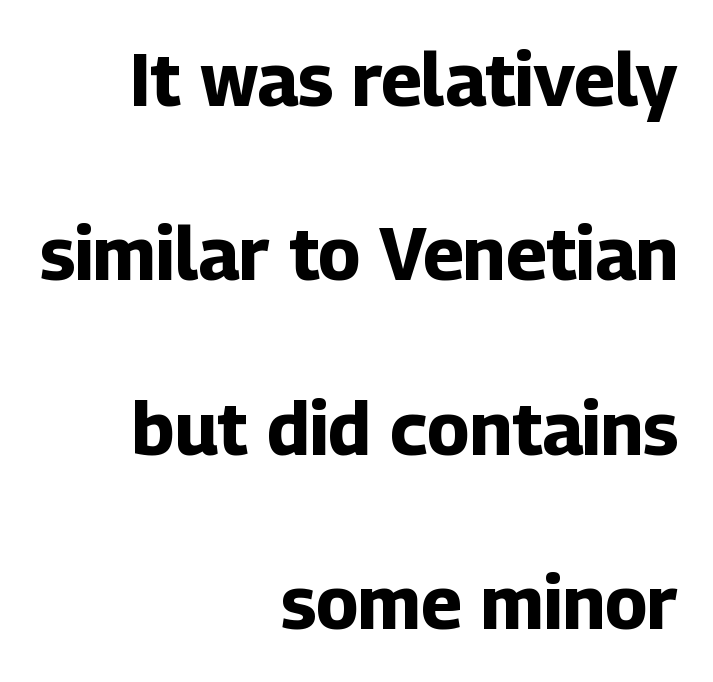
The image shows 73 px bold sans-serif type, upright; set right-aligned, loose line spacing (2.39x), normal letter spacing, not underlined; low stroke contrast and a medium x-height.
